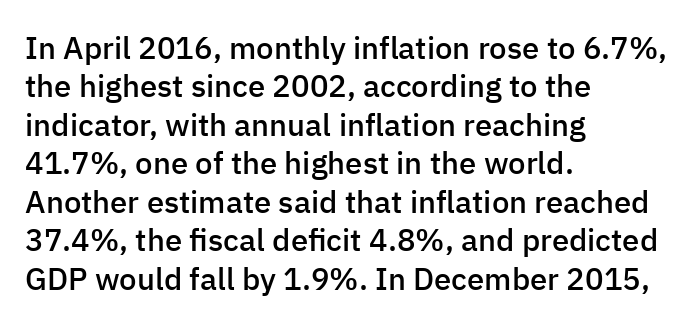
The image shows 31 px semibold sans-serif type, upright; set left-aligned, line spacing 1.24x, normal letter spacing, not underlined; low stroke contrast and a medium x-height.
